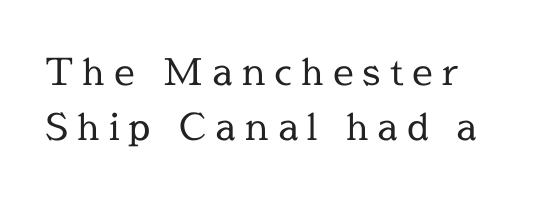
{"serif": "yes", "italic": "no", "bold": "no", "weight": "regular", "width": "normal", "x_height": "medium", "monospaced": "no", "underline": "no", "line_spacing": "normal", "line_spacing_ratio": 1.49, "letter_spacing": "wide", "letter_spacing_em": 0.24, "glyph_px": 37}
